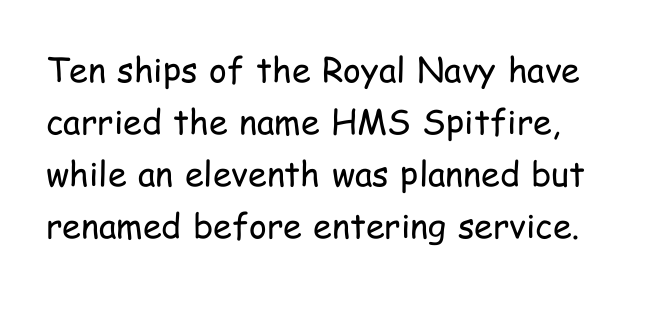
The image shows 34 px regular-weight, condensed sans-serif type, upright; set normal line spacing (1.53x), normal letter spacing, not underlined; low stroke contrast and a medium x-height.
